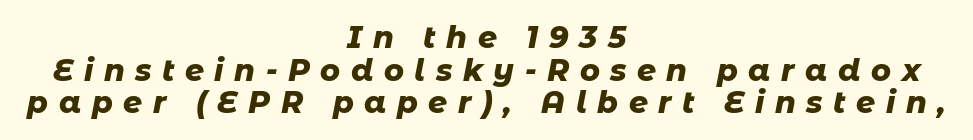
Q: Is the text bold? A: Yes.
Q: Is the text italic (slanted)? A: Yes, it leans right by about 11 degrees.
Q: Is the text underlined? A: No.
Q: How is the paragraph aligned? A: Centered.
Q: Is the spacing between letters normal or unusually wide? A: Unusually wide.
Q: Is the spacing between lines tight, normal or loose? A: Tight.
Q: Width (condensed, normal, or wide)? A: Normal.
Q: Stroke contrast? A: Low.
Q: x-height? A: Medium.
Q: Monospaced? A: No.
